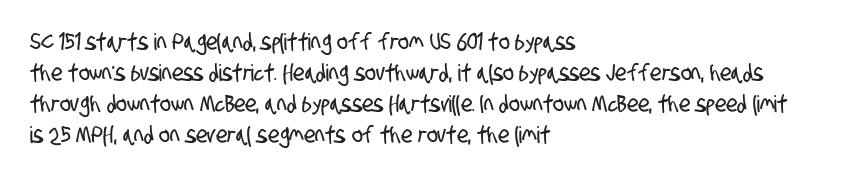
The image shows 23 px text type; set left-aligned, normal line spacing (1.35x), normal letter spacing, not underlined.
